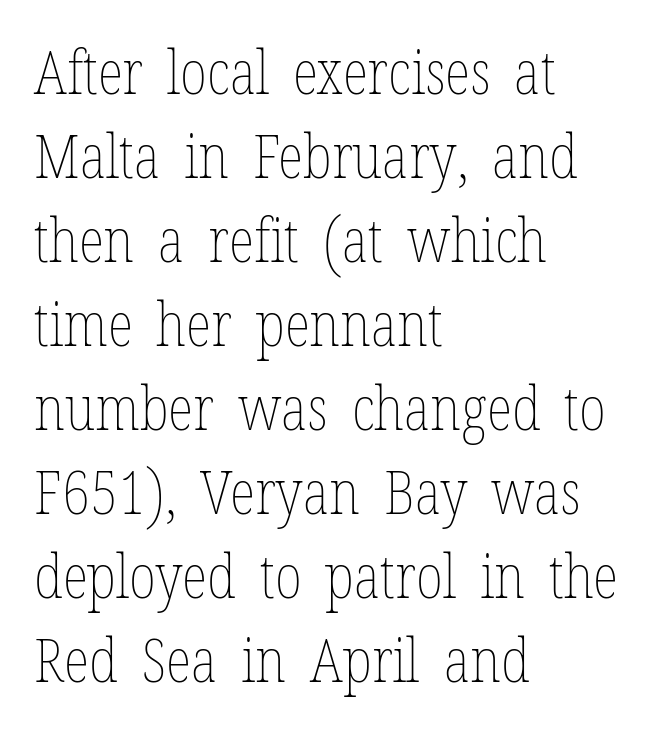
Words float on clear page, feet unadorned. Heaviness? Minimal to ordinary, like unemphasized prose. Does extra space separate the letters? No, they use regular spacing. Proportional: the letters do not fall into vertical columns. Rendered with straight, roman letterforms.
